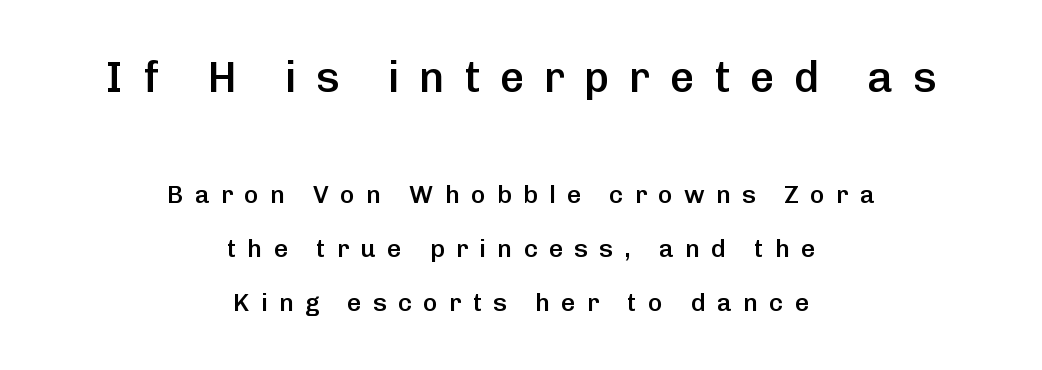
{"serif": "no", "italic": "no", "bold": "semi", "weight": "semibold", "width": "normal", "stroke_contrast": "low", "x_height": "medium", "monospaced": "no", "underline": "no", "align": "center", "line_spacing": "loose", "line_spacing_ratio": 2.17, "letter_spacing": "wide", "letter_spacing_em": 0.45, "larger_block": "first", "size_ratio": 1.72, "glyph_px": 43}
